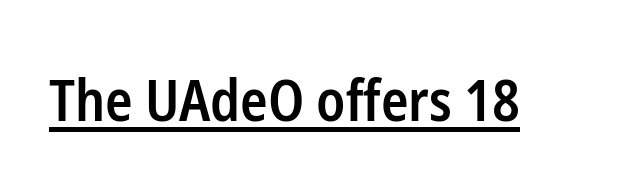
The image shows 57 px semibold, condensed sans-serif type, upright; set normal letter spacing, underlined; low stroke contrast and a medium x-height.
